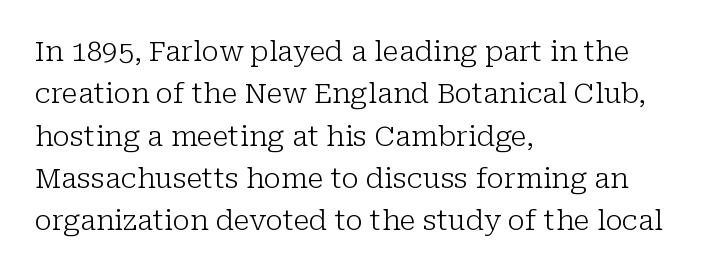
Q: Is the text bold? A: No.
Q: Is the text italic (slanted)? A: No, it is upright.
Q: Is the typeface a serif or a sans-serif typeface? A: Serif.
Q: Is the text underlined? A: No.
Q: How is the paragraph aligned? A: Left-aligned.
Q: Is the spacing between letters normal or unusually wide? A: Normal.
Q: Is the spacing between lines tight, normal or loose? A: Normal.
Q: Width (condensed, normal, or wide)? A: Normal.
Q: Stroke contrast? A: Low.
Q: x-height? A: Medium.
Q: Monospaced? A: No.
